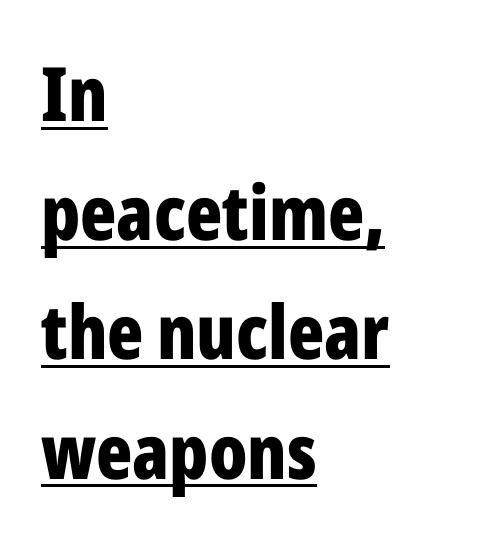
Each word holds together tightly as a unit, with standard inter-letter gaps. The leading is moderate, giving the passage an even texture. Regarding serifs, this sample does without them. The text block is weighted toward the left margin, trailing off unevenly rightward. This sample has the flowing, uneven cadence of proportional lettering. Rendered with straight, roman letterforms.
